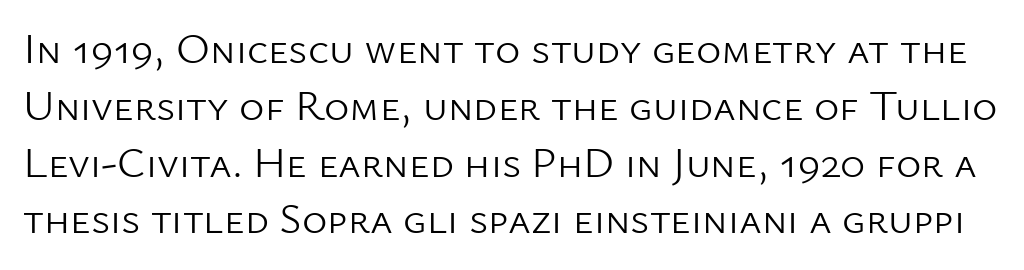
{"serif": "no", "italic": "no", "bold": "no", "weight": "light", "width": "normal", "stroke_contrast": "low", "x_height": "medium", "monospaced": "no", "underline": "no", "line_spacing": "normal", "line_spacing_ratio": 1.32, "letter_spacing": "normal", "letter_spacing_em": 0.0, "glyph_px": 43}
